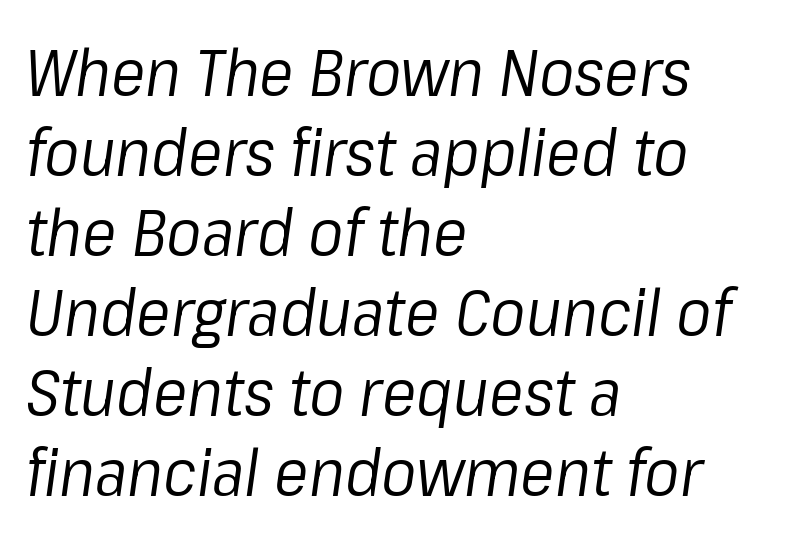
{"italic": "yes", "lean": "right", "slant_degrees": 8, "bold": "no", "weight": "regular", "width": "normal", "stroke_contrast": "low", "x_height": "medium", "monospaced": "no", "underline": "no", "align": "left", "line_spacing_ratio": 1.23, "letter_spacing": "normal", "letter_spacing_em": 0.0, "glyph_px": 65}
